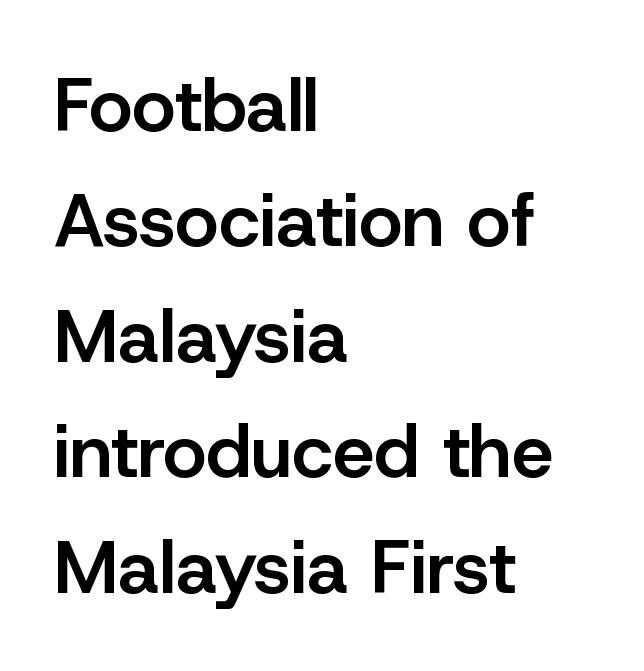
Students, this is semibold: more ink than regular, less than bold. What kind of face is this? One without serifs — a sans. The face used here is proportionally spaced, like ordinary book or web type. Quick note: not italic, upright. In terms of letterspacing, this is plain default setting.
